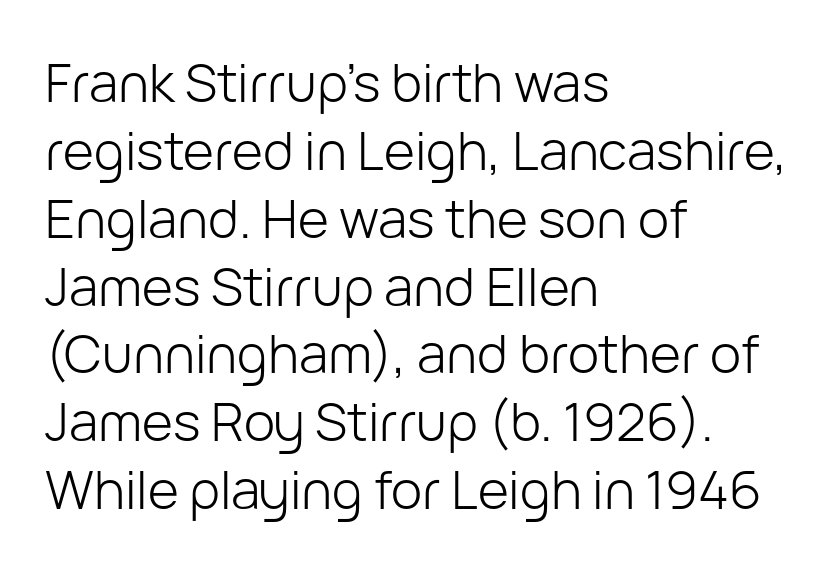
Q: Is the text bold? A: No.
Q: Is the text italic (slanted)? A: No, it is upright.
Q: Is the typeface a serif or a sans-serif typeface? A: Sans-serif.
Q: Is the text underlined? A: No.
Q: How is the paragraph aligned? A: Left-aligned.
Q: Is the spacing between letters normal or unusually wide? A: Normal.
Q: Is the spacing between lines tight, normal or loose? A: Normal.
Q: Width (condensed, normal, or wide)? A: Normal.
Q: Stroke contrast? A: Low.
Q: x-height? A: Medium.
Q: Monospaced? A: No.
